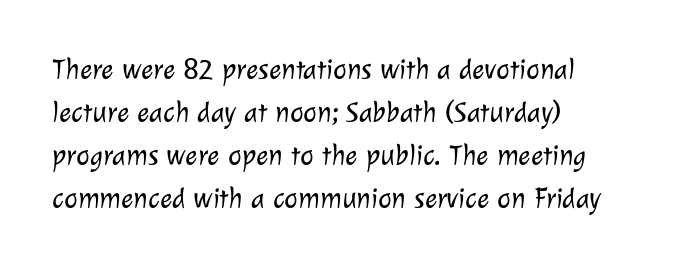
{"serif": "no", "bold": "no", "weight": "light", "width": "normal", "stroke_contrast": "low", "x_height": "medium", "monospaced": "no", "underline": "no", "align": "left", "line_spacing": "normal", "line_spacing_ratio": 1.48, "letter_spacing": "normal", "letter_spacing_em": 0.0, "glyph_px": 29}
